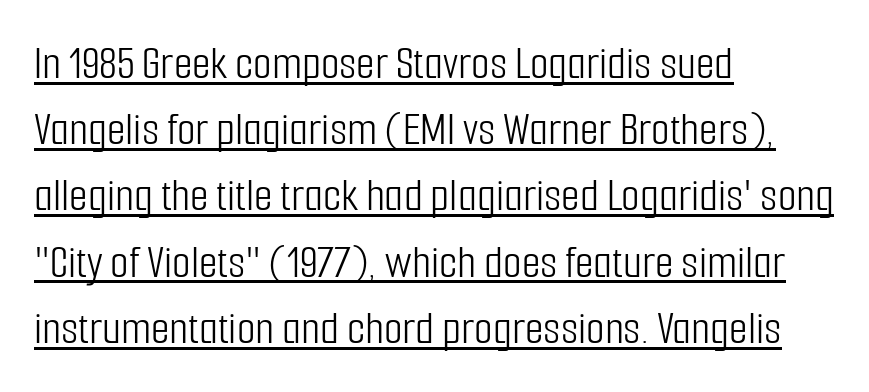
{"serif": "no", "italic": "no", "bold": "no", "weight": "light", "width": "condensed", "stroke_contrast": "low", "x_height": "medium", "monospaced": "no", "underline": "yes", "align": "left", "line_spacing": "normal", "line_spacing_ratio": 1.38, "letter_spacing": "normal", "letter_spacing_em": 0.0, "glyph_px": 48}
